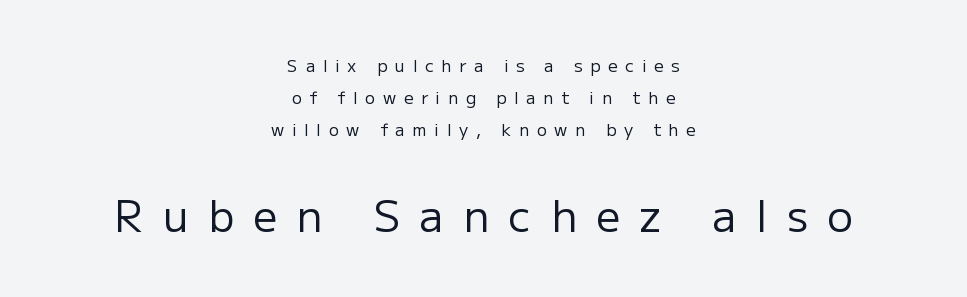
Bigger letters appear in the bottom chunk; the top chunk is reduced. Grotesque or geometric, the face here clearly has no serifs. The letterforms stand isolated, each surrounded by extra space. This is roman type, the default non-slanted kind. Note the varied advance widths — an 'i' is clearly narrower than an 'm'.
